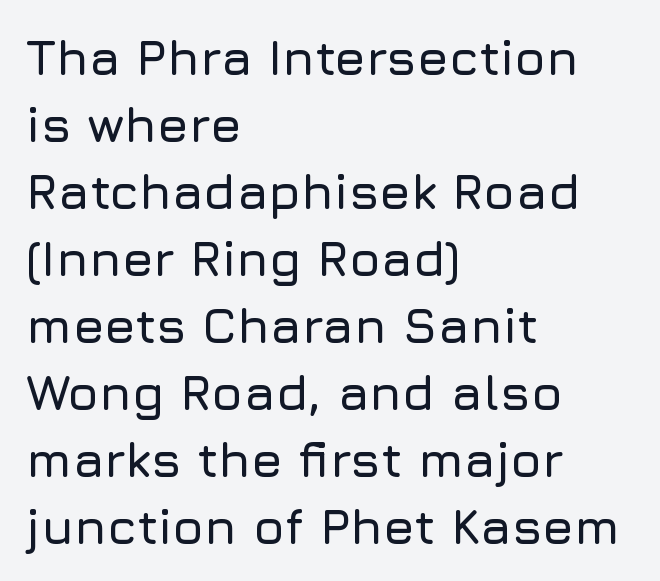
The image shows 50 px sans-serif type, upright; set left-aligned, normal line spacing (1.34x), normal letter spacing, not underlined; low stroke contrast and a medium x-height.
